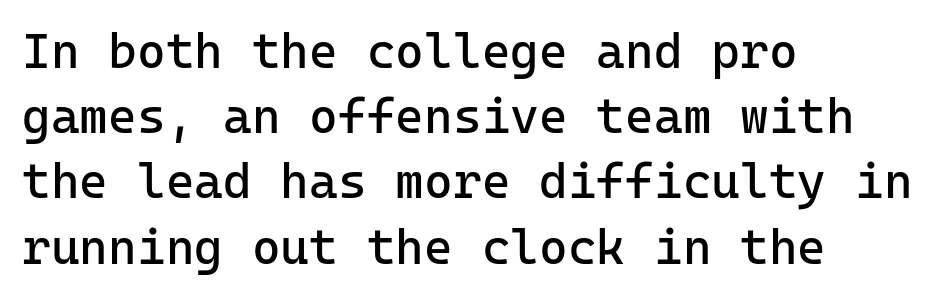
The image shows 49 px regular-weight sans-serif type, upright, monospaced; set left-aligned, normal line spacing (1.33x), normal letter spacing, not underlined; low stroke contrast and a medium x-height.
